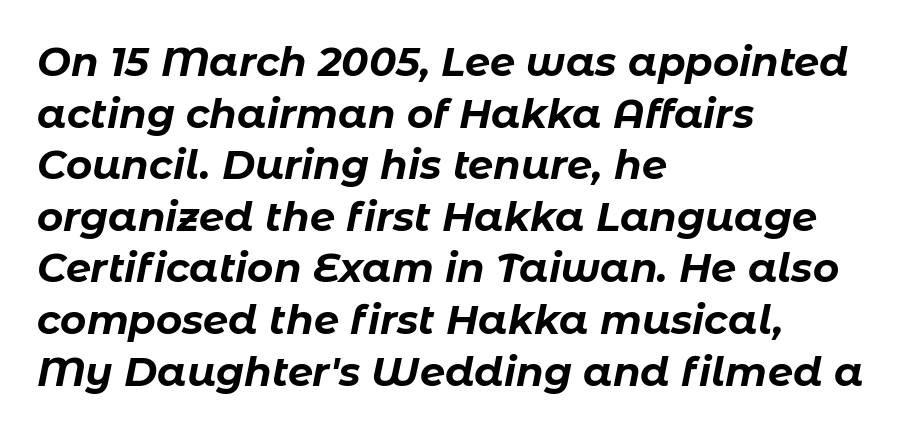
The image shows 40 px bold type, italic (leaning right); set left-aligned, normal line spacing (1.29x), normal letter spacing, not underlined; low stroke contrast and a medium x-height.
